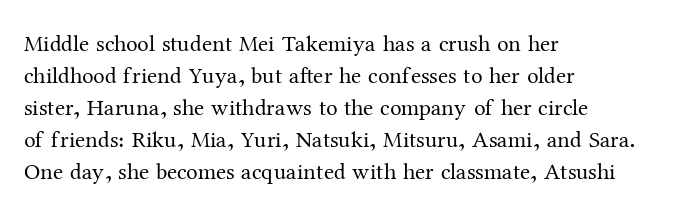
The image shows 23 px text type, upright; set left-aligned, normal line spacing (1.39x), normal letter spacing, not underlined.
